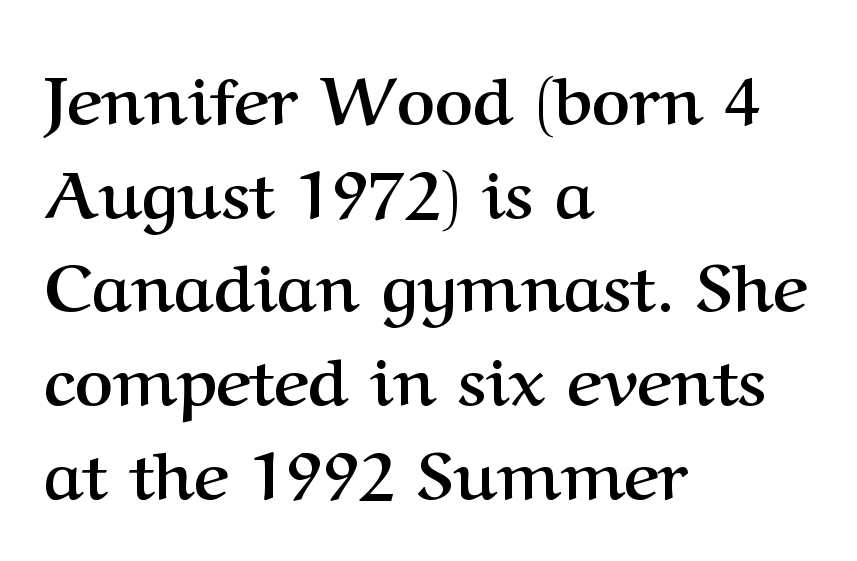
{"serif": "yes", "italic": "no", "bold": "yes", "weight": "semibold", "width": "normal", "stroke_contrast": "medium", "x_height": "medium", "monospaced": "no", "underline": "no", "align": "left", "line_spacing": "normal", "line_spacing_ratio": 1.42, "letter_spacing": "normal", "letter_spacing_em": 0.0, "glyph_px": 66}
